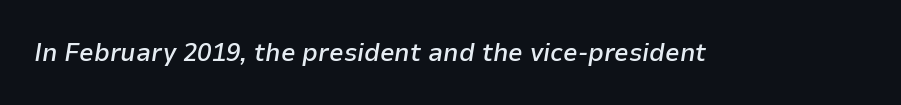
Notice how the stems are inclined rather than vertical — that's the hallmark of italics. Students, note that the glyphs here touch the page at normal intervals. The rendering uses a semibold face; strokes are thickened but not to full bold. The foot of each line stays bare and open.
